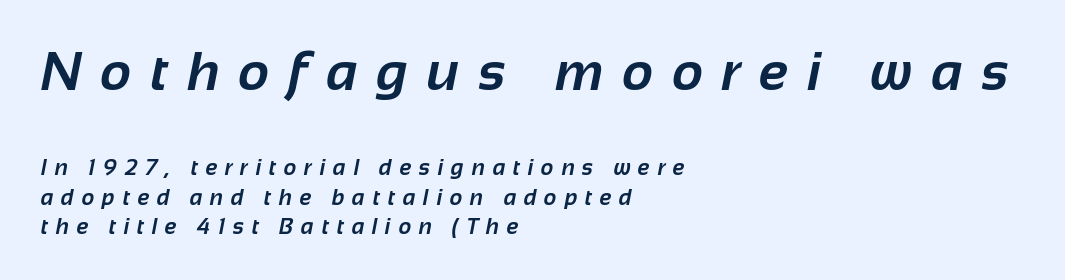
Letters rest on an invisible, unmarked baseline. You get the large type first, then a drop to smaller type. Students, observe: this is what conventionally led text looks like. As a designer I'd log this as weight 700, bold.
